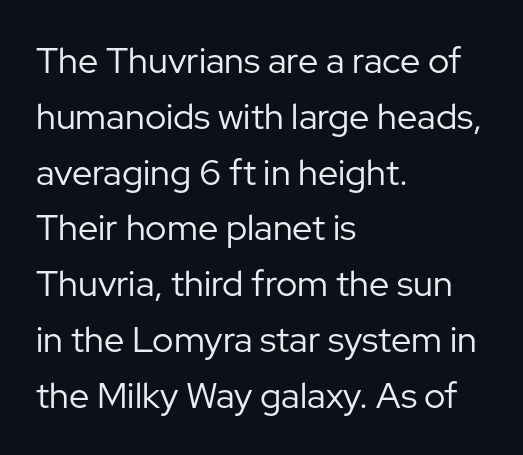
Q: Is the text bold? A: No.
Q: Is the text italic (slanted)? A: No, it is upright.
Q: Is the typeface a serif or a sans-serif typeface? A: Sans-serif.
Q: Is the text underlined? A: No.
Q: How is the paragraph aligned? A: Left-aligned.
Q: Is the spacing between letters normal or unusually wide? A: Normal.
Q: Is the spacing between lines tight, normal or loose? A: Normal.
Q: Width (condensed, normal, or wide)? A: Normal.
Q: Stroke contrast? A: Low.
Q: x-height? A: Medium.
Q: Monospaced? A: No.
